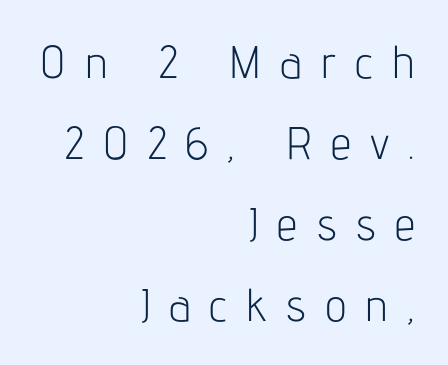
{"serif": "no", "italic": "no", "bold": "no", "weight": "light", "width": "condensed", "stroke_contrast": "low", "x_height": "medium", "monospaced": "no", "underline": "no", "align": "right", "line_spacing_ratio": 1.76, "letter_spacing": "wide", "letter_spacing_em": 0.42, "glyph_px": 46}
